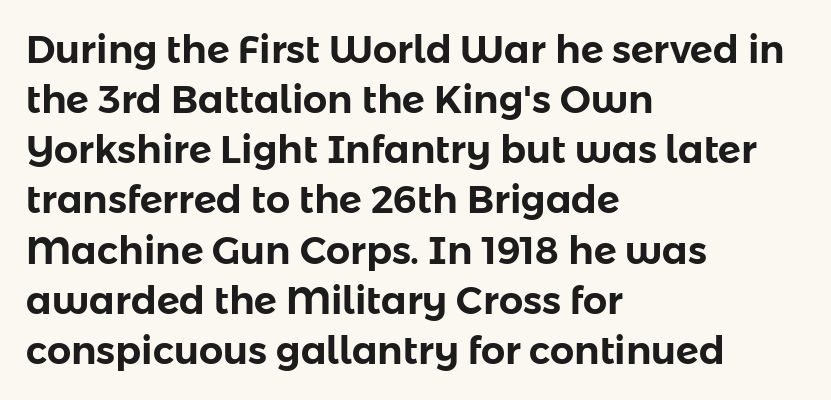
Each row of text sits above clean, open space. Does the copy run flush right? No — it runs flush left. The font family rendered here belongs to the sans-serif group. Every stem runs plumb, perpendicular to the baseline.
